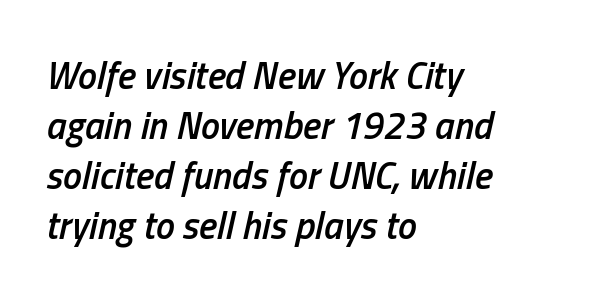
The image shows 38 px semibold, condensed type, italic (leaning right); set left-aligned, normal line spacing (1.32x), normal letter spacing, not underlined; low stroke contrast and a medium x-height.
